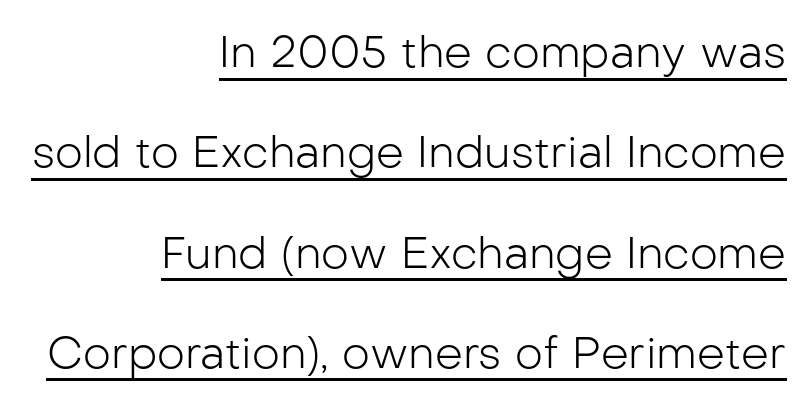
{"serif": "no", "italic": "no", "bold": "no", "weight": "light", "width": "normal", "stroke_contrast": "low", "x_height": "medium", "monospaced": "no", "underline": "yes", "align": "right", "line_spacing": "loose", "line_spacing_ratio": 2.28, "letter_spacing": "normal", "letter_spacing_em": 0.0, "glyph_px": 44}
